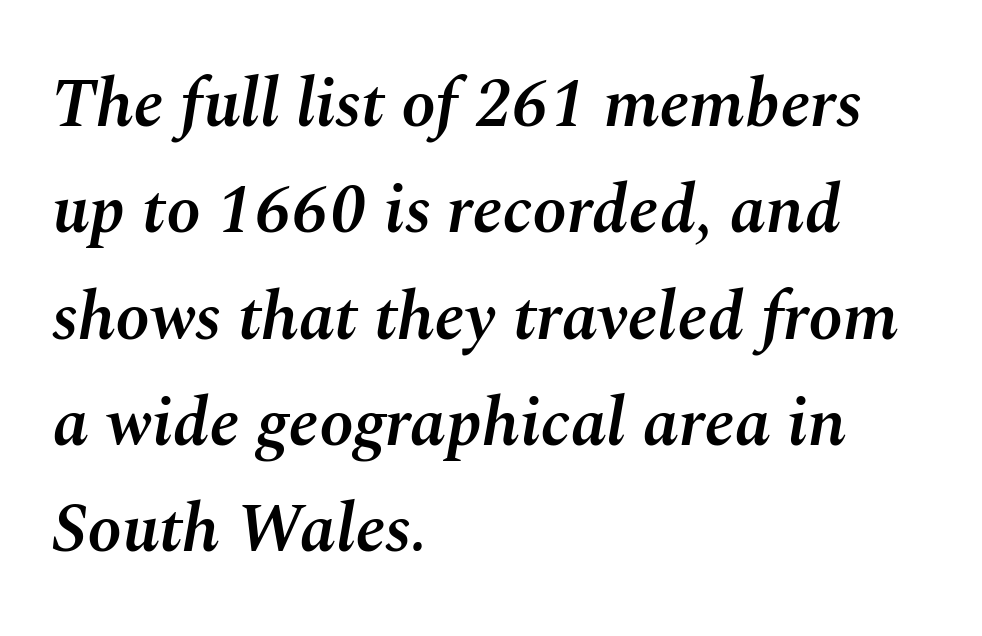
The image shows 69 px semibold type, italic (leaning right); set left-aligned, normal line spacing (1.54x), normal letter spacing, not underlined; medium stroke contrast and a medium x-height.
